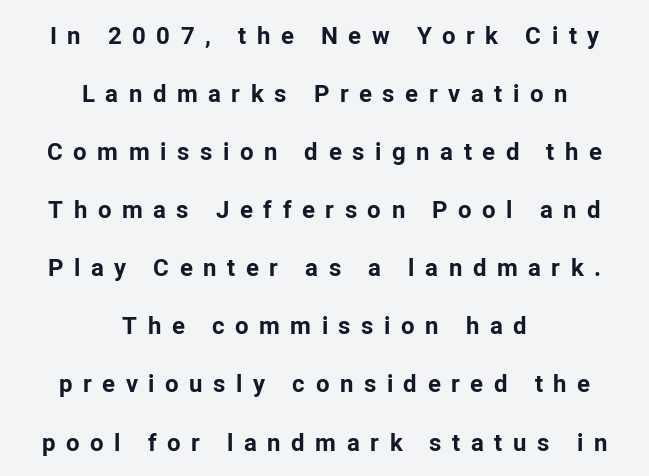
Q: Is the text bold? A: Yes.
Q: Is the text italic (slanted)? A: No, it is upright.
Q: Is the text underlined? A: No.
Q: How is the paragraph aligned? A: Centered.
Q: Is the spacing between letters normal or unusually wide? A: Unusually wide.
Q: Is the spacing between lines tight, normal or loose? A: Loose.
